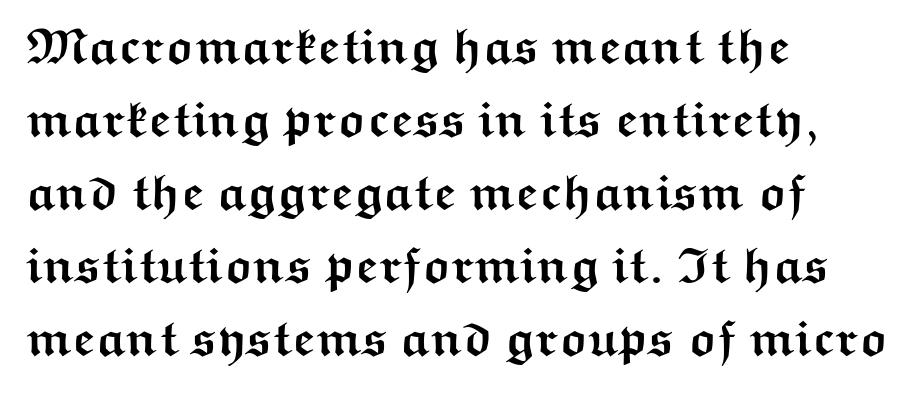
The image shows 50 px semibold, wide sans-serif type, upright; set left-aligned, normal line spacing (1.46x), normal letter spacing, not underlined; medium stroke contrast and a medium x-height.
